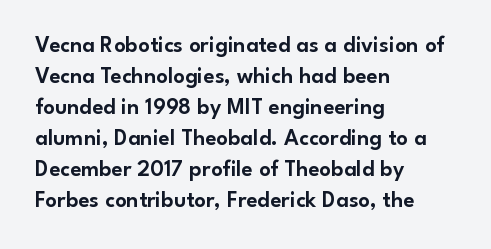
Q: Is the text italic (slanted)? A: No, it is upright.
Q: Is the text underlined? A: No.
Q: How is the paragraph aligned? A: Left-aligned.
Q: Is the spacing between letters normal or unusually wide? A: Normal.
Q: Is the spacing between lines tight, normal or loose? A: Normal.
